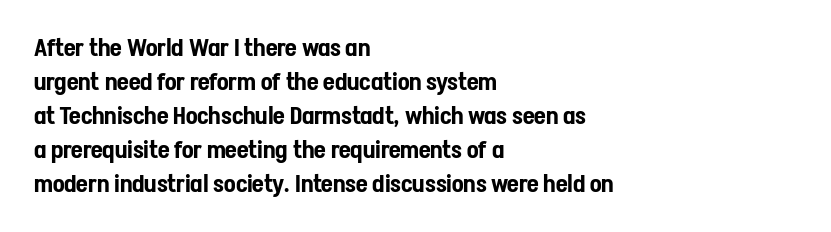
The image shows 24 px text type, upright; set left-aligned, normal line spacing (1.42x), normal letter spacing, not underlined.
